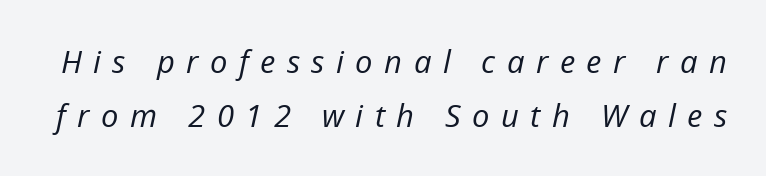
Q: Is the text bold? A: No.
Q: Is the text italic (slanted)? A: Yes, it leans right by about 12 degrees.
Q: Is the text underlined? A: No.
Q: Is the spacing between letters normal or unusually wide? A: Unusually wide.
Q: Width (condensed, normal, or wide)? A: Normal.
Q: Stroke contrast? A: Low.
Q: x-height? A: Medium.
Q: Monospaced? A: No.
